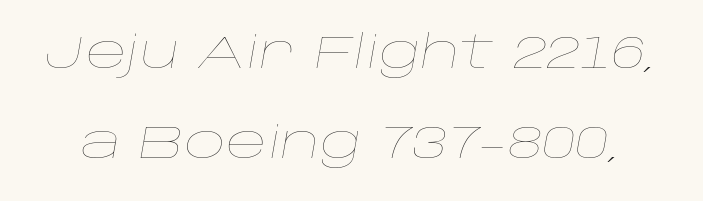
Q: Is the text bold? A: No.
Q: Is the text italic (slanted)? A: Yes, it leans right by about 10 degrees.
Q: Is the text underlined? A: No.
Q: Is the spacing between letters normal or unusually wide? A: Normal.
Q: Is the spacing between lines tight, normal or loose? A: Loose.
Q: Width (condensed, normal, or wide)? A: Wide.
Q: Stroke contrast? A: Low.
Q: x-height? A: Large.
Q: Monospaced? A: No.
